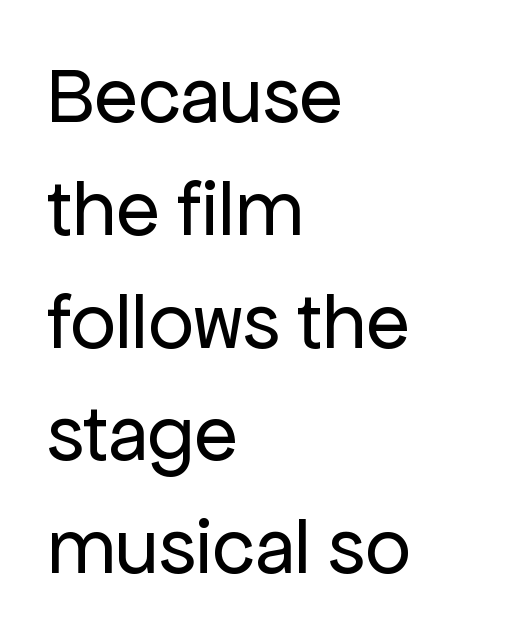
{"serif": "no", "italic": "no", "bold": "no", "weight": "regular", "width": "normal", "stroke_contrast": "low", "x_height": "medium", "monospaced": "no", "underline": "no", "align": "left", "line_spacing": "normal", "line_spacing_ratio": 1.41, "letter_spacing": "normal", "letter_spacing_em": 0.0, "glyph_px": 80}
